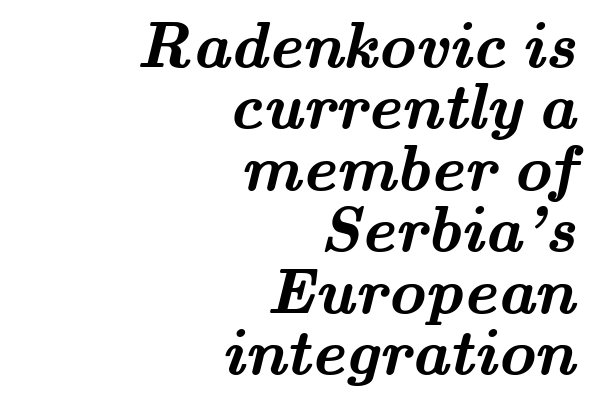
Q: Is the text bold? A: Yes.
Q: Is the typeface a serif or a sans-serif typeface? A: Serif.
Q: Is the text underlined? A: No.
Q: How is the paragraph aligned? A: Right-aligned.
Q: Is the spacing between letters normal or unusually wide? A: Normal.
Q: Is the spacing between lines tight, normal or loose? A: Tight.
Q: Width (condensed, normal, or wide)? A: Wide.
Q: Stroke contrast? A: Medium.
Q: x-height? A: Small.
Q: Monospaced? A: No.
